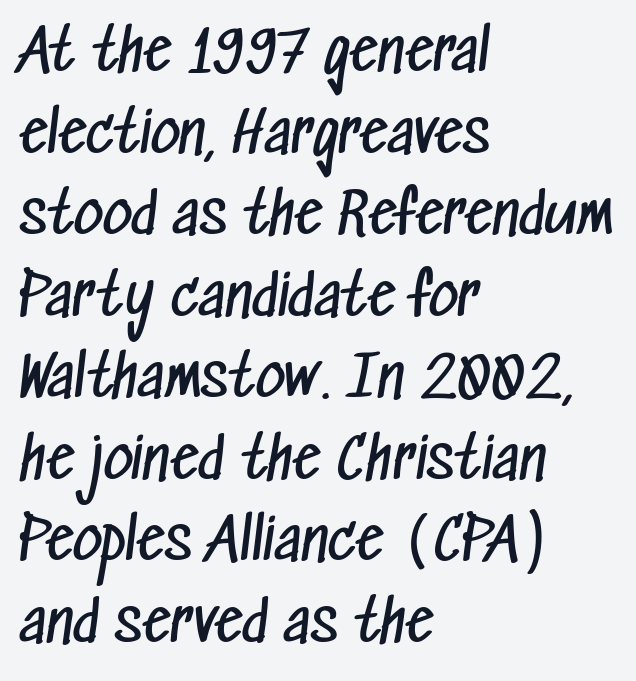
The image shows 57 px regular-weight, condensed sans-serif type; set left-aligned, normal line spacing (1.43x), normal letter spacing, not underlined; low stroke contrast and a medium x-height.
